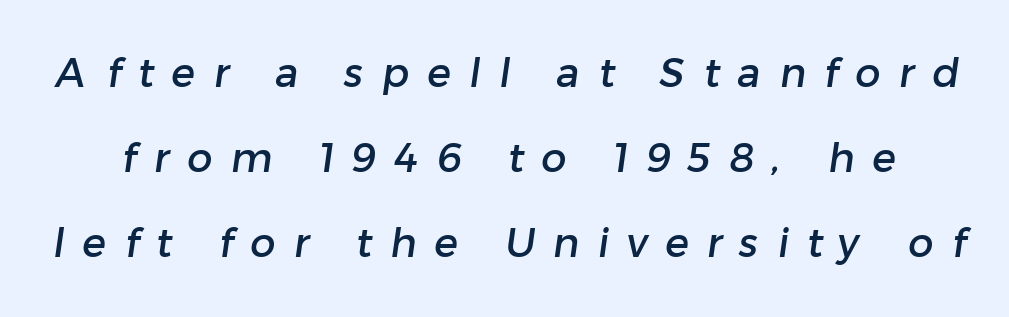
The image shows 40 px sans-serif type; set loose line spacing (2.13x), unusually wide letter spacing (+0.45 em), not underlined; low stroke contrast and a medium x-height.
